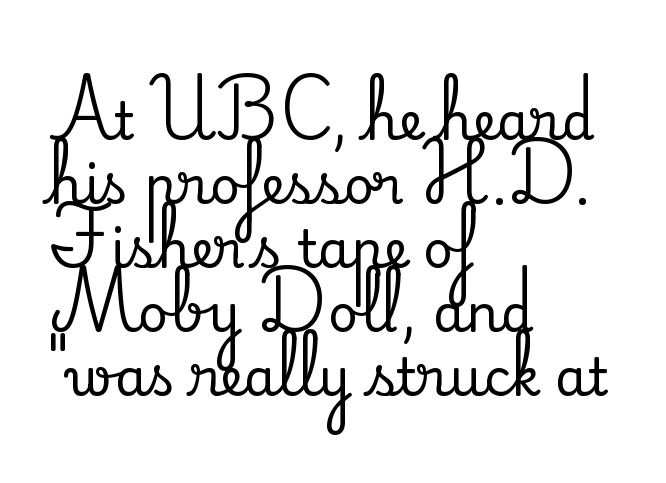
{"serif": "yes", "italic": "no", "width": "normal", "stroke_contrast": "medium", "x_height": "small", "monospaced": "no", "underline": "no", "align": "left", "line_spacing_ratio": 1.23, "letter_spacing": "normal", "letter_spacing_em": 0.0, "glyph_px": 52}
